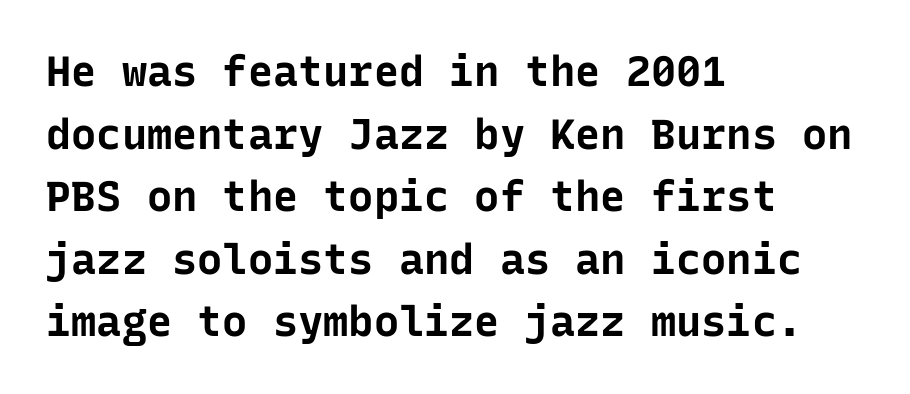
The image shows 42 px bold sans-serif type, upright, monospaced; set left-aligned, normal line spacing (1.49x), normal letter spacing, not underlined; low stroke contrast and a medium x-height.
